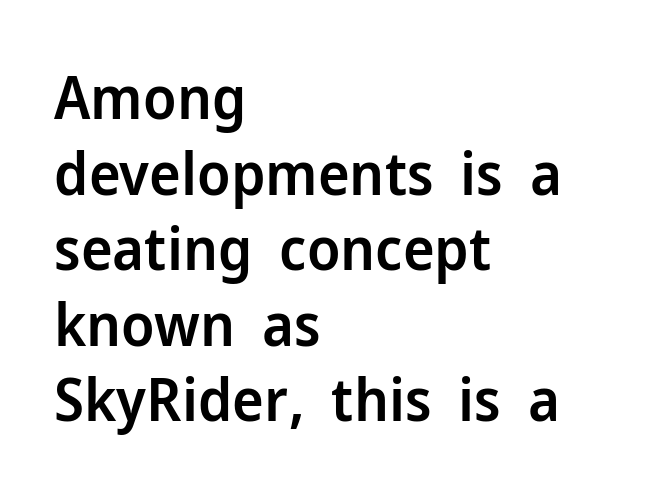
The image shows 60 px semibold sans-serif type, upright; set left-aligned, normal line spacing (1.26x), normal letter spacing, not underlined; low stroke contrast and a medium x-height.
